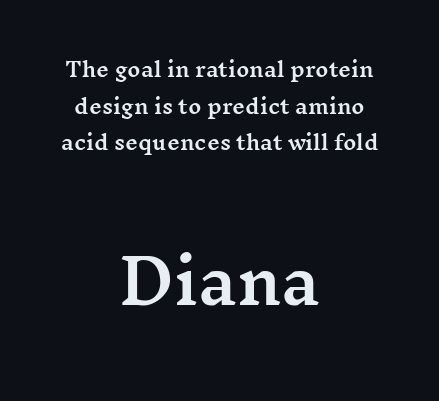
Q: Is the text italic (slanted)? A: No, it is upright.
Q: Is the typeface a serif or a sans-serif typeface? A: Serif.
Q: Is the text underlined? A: No.
Q: How is the paragraph aligned? A: Centered.
Q: Is the spacing between letters normal or unusually wide? A: Normal.
Q: Which block of text is set in a larger size, the first (top) or the second (bottom)? A: The second (bottom) one.
Q: Width (condensed, normal, or wide)? A: Wide.
Q: Stroke contrast? A: Medium.
Q: x-height? A: Medium.
Q: Monospaced? A: No.
